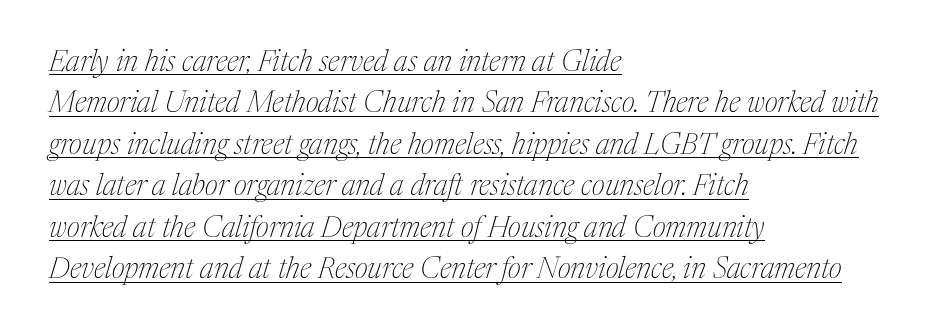
The axis of the letterforms is tilted away from vertical. The typeface chosen for these lines features serifs. Each new line begins a customary step beneath the previous one. A quiet, ordinary-to-light weight characterises the typeface. This is underlined copy, the kind a proofreader might mark for attention. The face used here is proportionally spaced, like ordinary book or web type.
